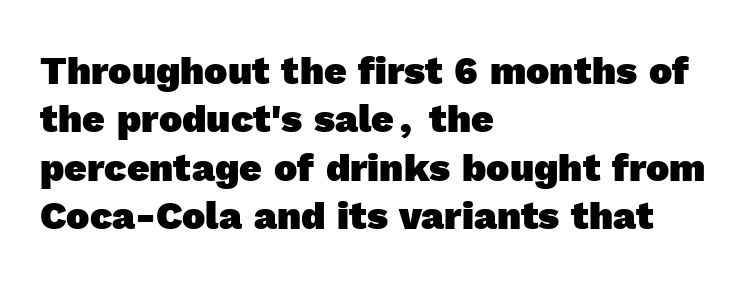
{"serif": "no", "bold": "yes", "weight": "heavy", "width": "normal", "x_height": "medium", "monospaced": "no", "underline": "no", "align": "left", "line_spacing_ratio": 1.24, "letter_spacing": "normal", "letter_spacing_em": 0.0, "glyph_px": 39}
